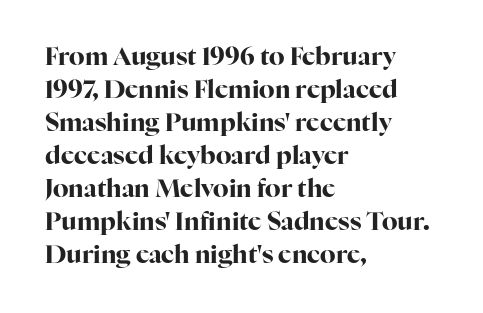
A full-strength bold gives these letters their thick strokes. The gaps between neighbouring characters are ordinary and unremarkable. The lines sit at an ordinary, default distance from one another. Descender tails drop into unmarked territory.
